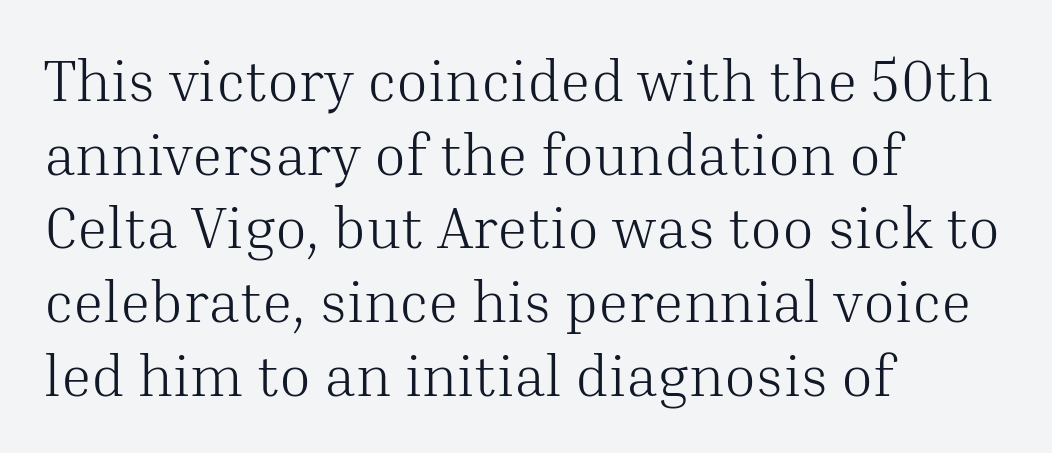
A typesetter would call this proportional, since set widths differ per character. The face used here is seriffed, in the tradition of book romans. Words float on clear page, feet unadorned. The rows are spaced the way most documents space them. In terms of letterspacing, this is plain default setting. This is roman type, the default non-slanted kind.
